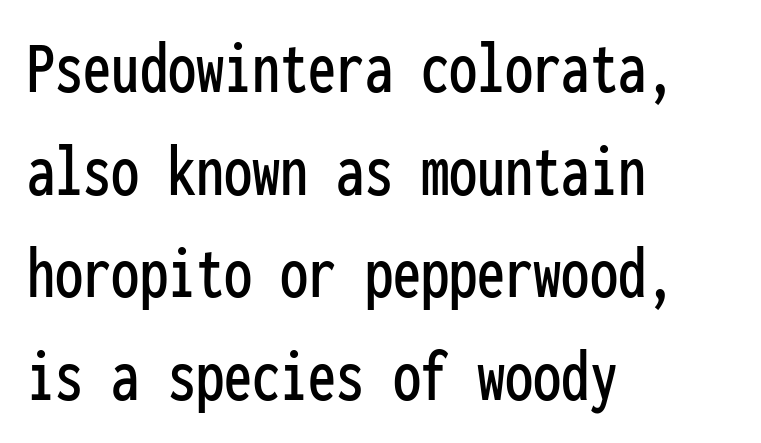
The image shows 75 px condensed sans-serif type, upright, monospaced; set left-aligned, normal line spacing (1.37x), normal letter spacing, not underlined; low stroke contrast and a medium x-height.
